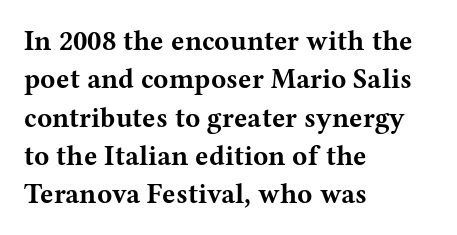
The image shows 28 px bold, wide serif type, upright; set left-aligned, normal line spacing (1.37x), normal letter spacing, not underlined; medium stroke contrast and a medium x-height.
